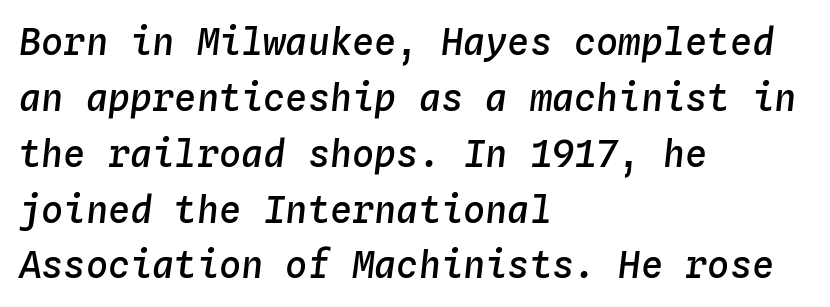
The image shows 37 px semibold type, italic (leaning right), monospaced; set left-aligned, normal line spacing (1.51x), normal letter spacing, not underlined; low stroke contrast and a medium x-height.
